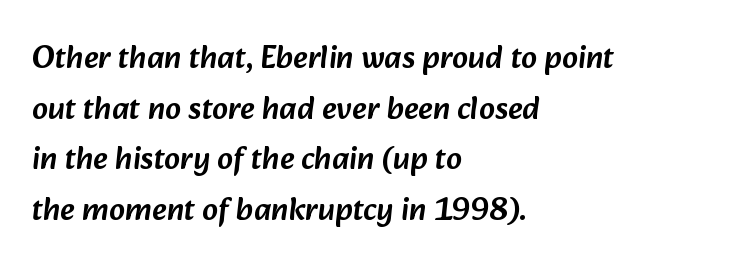
{"serif": "no", "width": "normal", "stroke_contrast": "low", "x_height": "medium", "monospaced": "no", "underline": "no", "align": "left", "line_spacing": "normal", "line_spacing_ratio": 1.58, "letter_spacing": "normal", "letter_spacing_em": 0.0, "glyph_px": 32}
